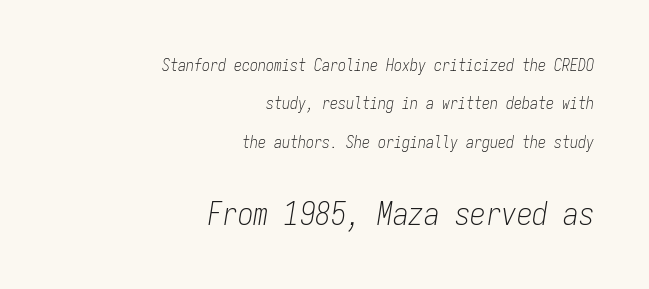
The font sits on the lighter half of the weight spectrum, regular included. Successive baselines arrive slowly, with a big drop between each. Descender tails drop into unmarked territory. Inter-character spacing is left at the font's built-in metrics. Larger block? The one below; the one above is distinctly smaller. Layout note: lines flush right.
